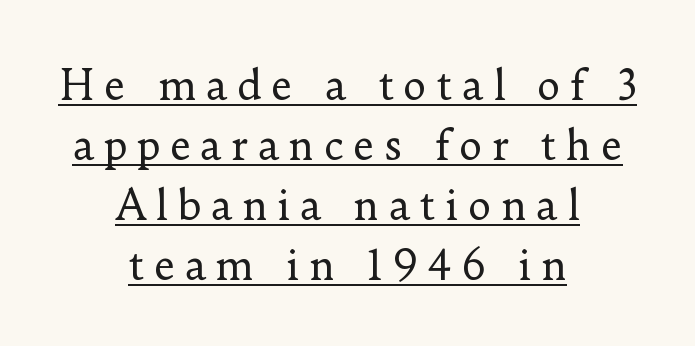
{"serif": "yes", "italic": "no", "bold": "no", "weight": "regular", "width": "normal", "stroke_contrast": "low", "x_height": "small", "monospaced": "no", "underline": "yes", "align": "center", "line_spacing": "normal", "line_spacing_ratio": 1.5, "letter_spacing": "wide", "letter_spacing_em": 0.24, "glyph_px": 40}
